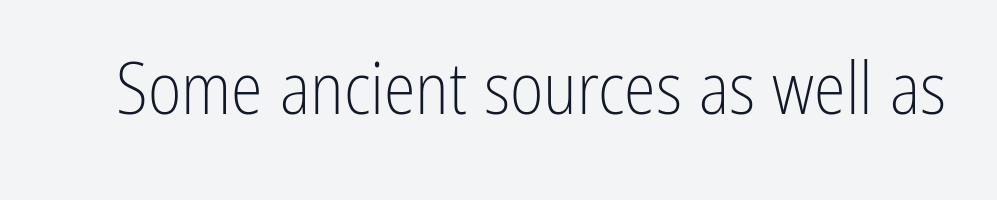
No extra tracking has been applied to these lines. Letters have the restrained weight of plain body copy at most. A roman cut, with each character standing at attention. Think of a printed novel: that variable character pitch is what you see here.
